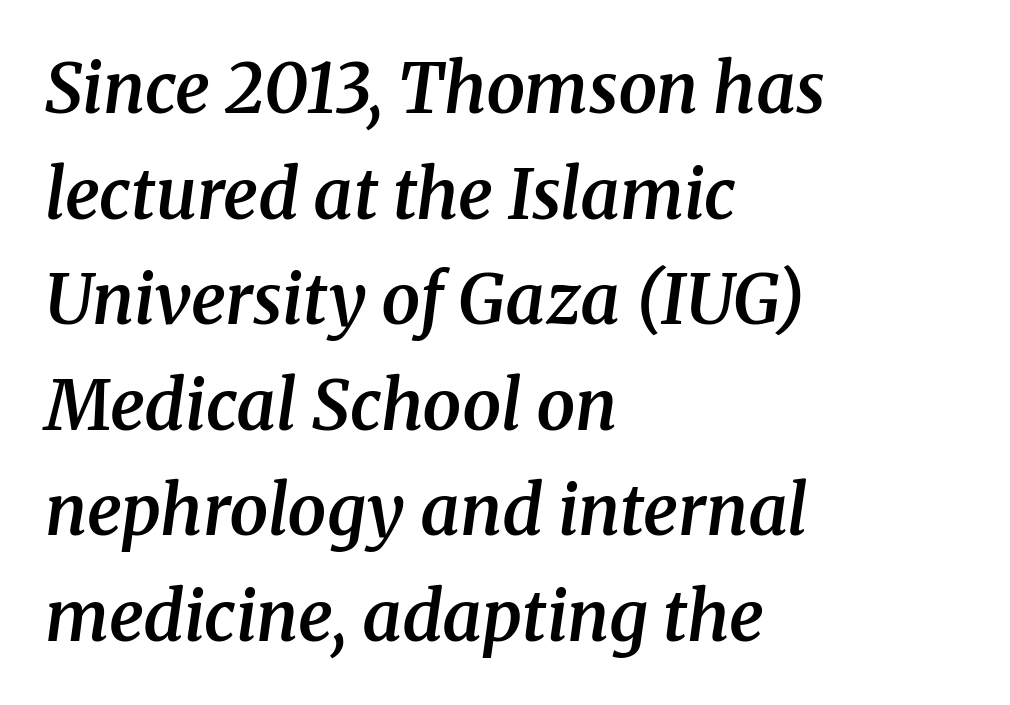
Q: Is the text bold? A: Semi-bold.
Q: Is the text italic (slanted)? A: Yes, it leans right by about 8 degrees.
Q: Is the typeface a serif or a sans-serif typeface? A: Serif.
Q: Is the text underlined? A: No.
Q: How is the paragraph aligned? A: Left-aligned.
Q: Is the spacing between letters normal or unusually wide? A: Normal.
Q: Is the spacing between lines tight, normal or loose? A: Normal.
Q: Width (condensed, normal, or wide)? A: Normal.
Q: Stroke contrast? A: Medium.
Q: x-height? A: Medium.
Q: Monospaced? A: No.
